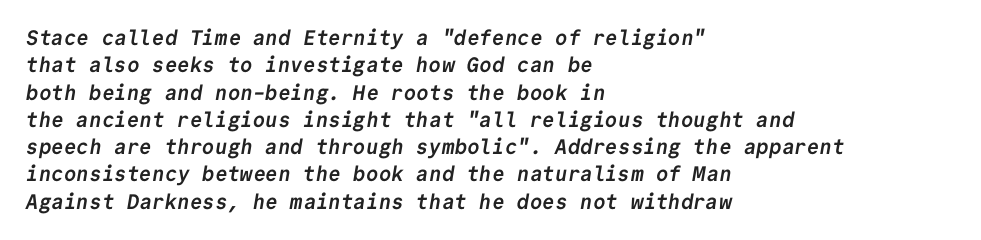
Q: Is the text bold? A: Yes.
Q: Is the text underlined? A: No.
Q: How is the paragraph aligned? A: Left-aligned.
Q: Is the spacing between letters normal or unusually wide? A: Normal.
Q: Is the spacing between lines tight, normal or loose? A: Normal.
